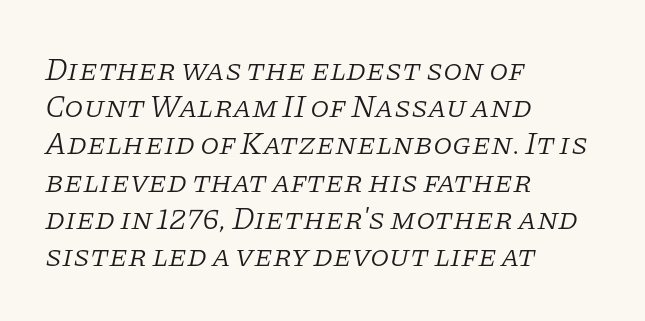
The passage shown is typed in a proportional face where columns would drift. Is the block centered? No — it sits flush against the left margin. The baseline area is clear. The font sits on the lighter half of the weight spectrum, regular included. How are the letters spaced? Ordinarily, with no added tracking.
